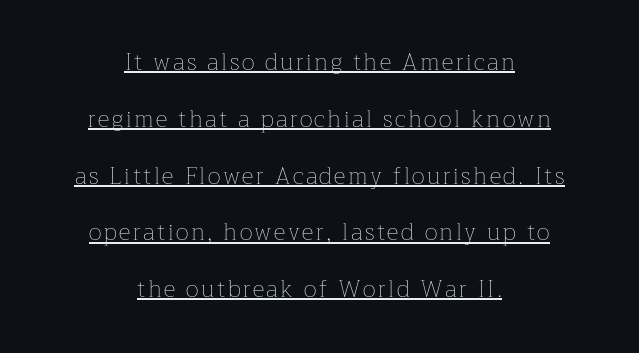
Q: Is the text bold? A: No.
Q: Is the text italic (slanted)? A: No, it is upright.
Q: Is the text underlined? A: Yes.
Q: How is the paragraph aligned? A: Centered.
Q: Is the spacing between lines tight, normal or loose? A: Loose.
